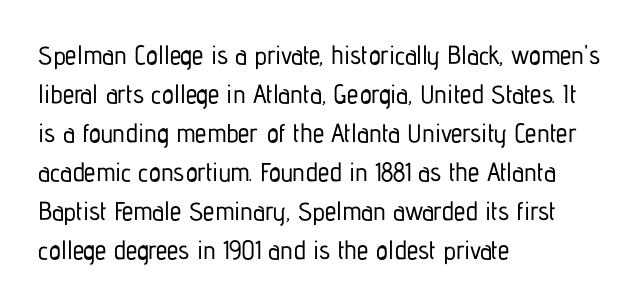
Q: Is the text italic (slanted)? A: No, it is upright.
Q: Is the text underlined? A: No.
Q: How is the paragraph aligned? A: Left-aligned.
Q: Is the spacing between letters normal or unusually wide? A: Normal.
Q: Is the spacing between lines tight, normal or loose? A: Normal.
